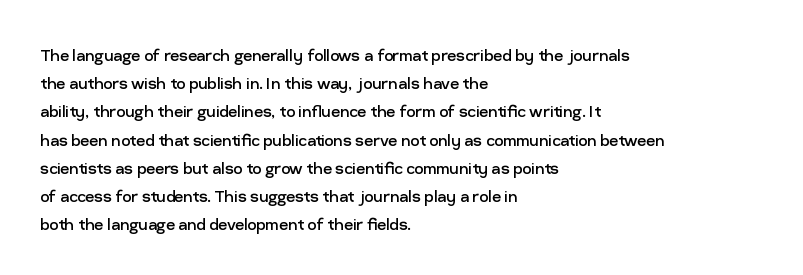
Nobody drew a line under any word here. When letters stand straight like this, we call the style roman or upright. The lines sit at an ordinary, default distance from one another. Summary of weight: not heavy and not bold.
